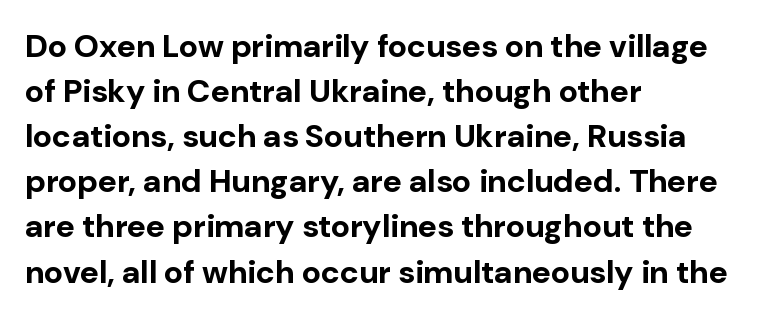
The image shows 32 px bold sans-serif type, upright; set left-aligned, normal line spacing (1.41x), normal letter spacing, not underlined; low stroke contrast and a medium x-height.
